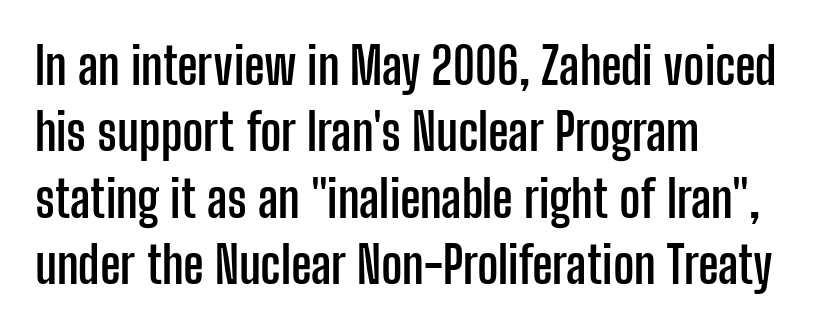
The line-height multiplier appears to be the usual default. Tracking here is standard; glyphs follow each other at the usual distance. Descenders are the only things crossing below the line. Spacing verdict: proportional, widths tailored to each character. Note: no serifs on the glyphs. You can tell it's not italic because the verticals are truly vertical.
